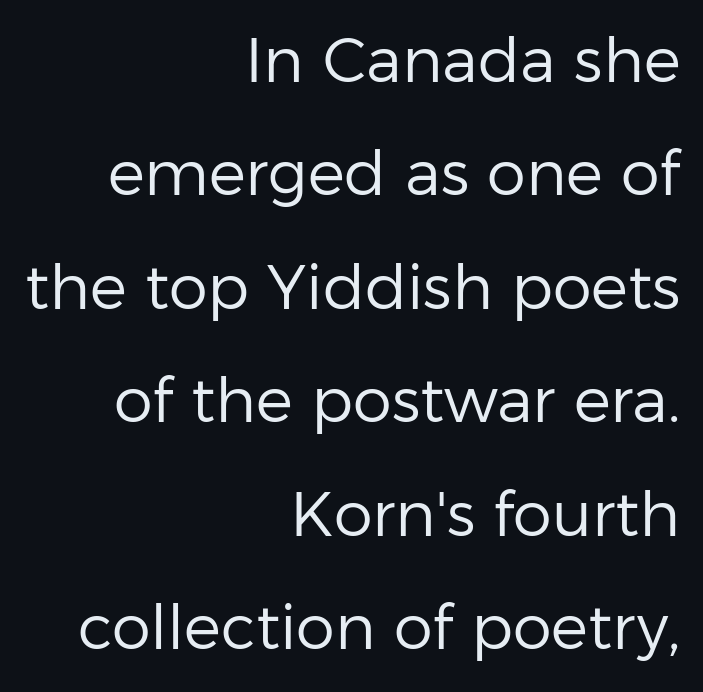
The image shows 62 px regular-weight sans-serif type, upright; set right-aligned, line spacing 1.83x, normal letter spacing, not underlined; low stroke contrast and a medium x-height.
